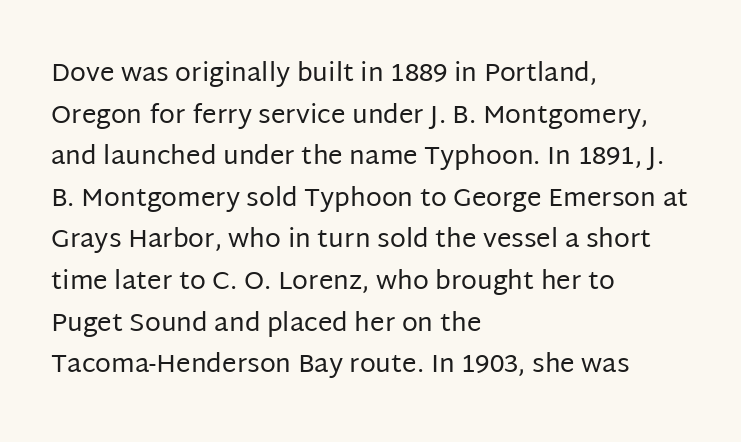
The image shows 26 px text type, upright; set left-aligned, normal line spacing (1.6x), normal letter spacing, not underlined.
